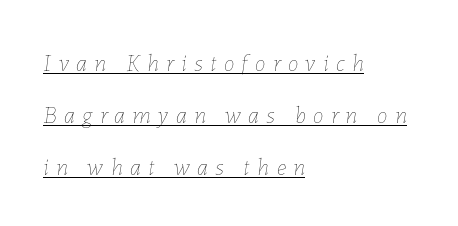
{"italic": "yes", "lean": "right", "slant_degrees": 7, "bold": "no", "underline": "yes", "align": "left", "line_spacing": "loose", "line_spacing_ratio": 2.16, "letter_spacing": "wide", "letter_spacing_em": 0.31, "glyph_px": 24}
